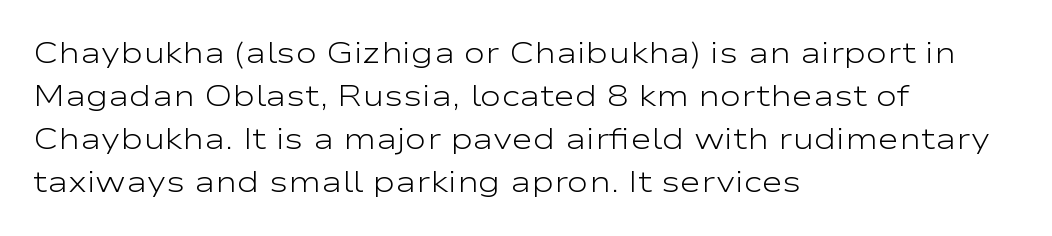
Each letter keeps its own natural width here, so spacing adapts to shape. Bold? No — there's no thickening of the strokes. Observe the absence of serifs on each vertical stroke in this sample. Designer's note — italics off, roman on. Compared with a centered layout, this one pins lines to the left instead. The line texture is even and compact thanks to regular tracking.
